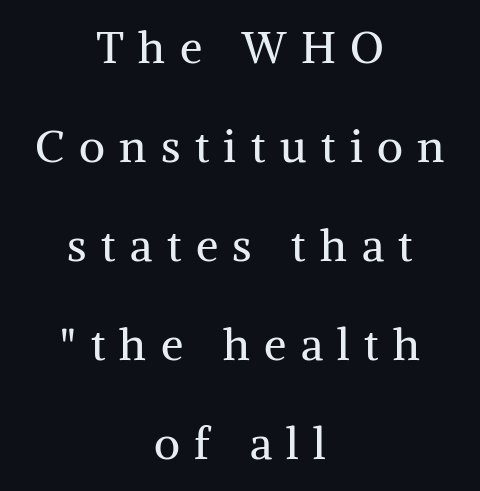
The letters are spread apart with noticeably loose tracking. The typeface chosen for these lines features serifs. The letters stand upright; this is a roman face. Letters rest on an invisible, unmarked baseline. A typesetter would call this leading open, well beyond the default. Spacing verdict: proportional, widths tailored to each character.
